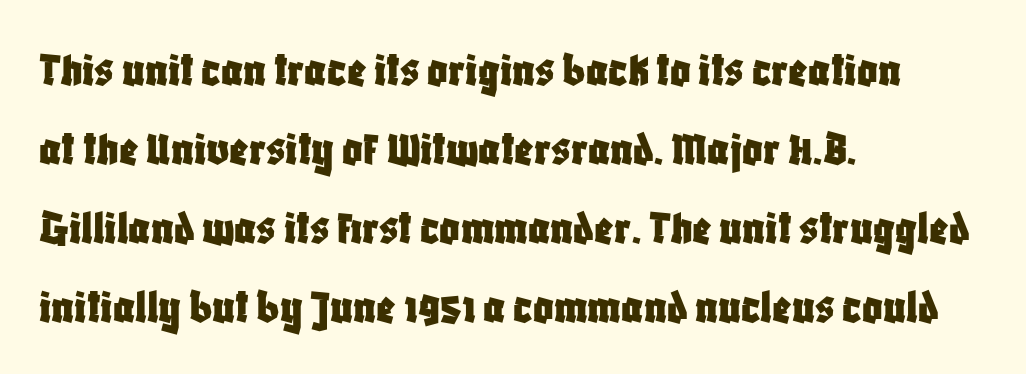
Q: Is the text italic (slanted)? A: No, it is upright.
Q: Is the typeface a serif or a sans-serif typeface? A: Sans-serif.
Q: Is the text underlined? A: No.
Q: How is the paragraph aligned? A: Left-aligned.
Q: Is the spacing between letters normal or unusually wide? A: Normal.
Q: Is the spacing between lines tight, normal or loose? A: Normal.
Q: Width (condensed, normal, or wide)? A: Condensed.
Q: Stroke contrast? A: Low.
Q: x-height? A: Large.
Q: Monospaced? A: No.
